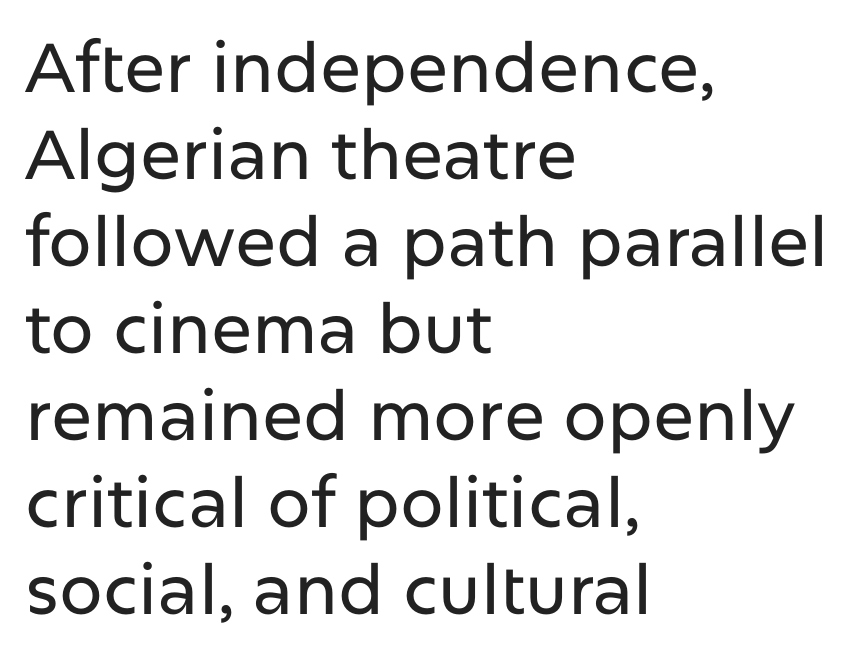
The image shows 69 px sans-serif type, upright; set left-aligned, normal line spacing (1.26x), normal letter spacing, not underlined; low stroke contrast and a medium x-height.
